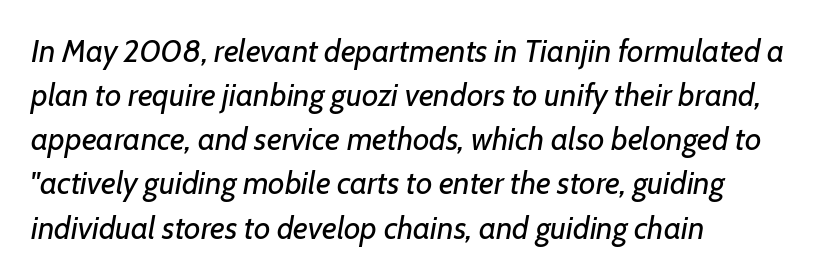
Look at the tracking — it's just the regular setting, nothing added. The passage shown is not bold in any degree. The rag falls on the right side of this text block. Note the varied advance widths — an 'i' is clearly narrower than an 'm'.
